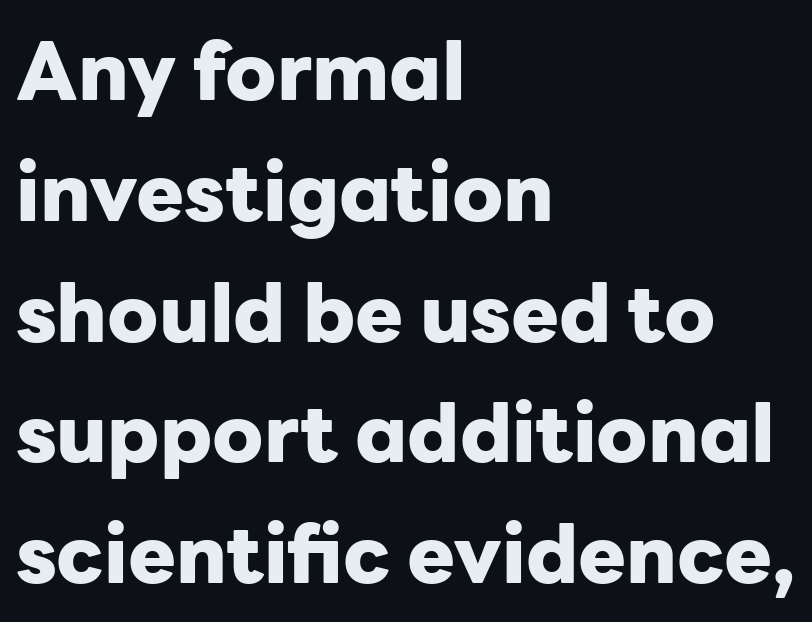
{"serif": "no", "italic": "no", "bold": "yes", "weight": "heavy", "width": "normal", "stroke_contrast": "low", "x_height": "medium", "monospaced": "no", "underline": "no", "align": "left", "line_spacing": "normal", "line_spacing_ratio": 1.51, "letter_spacing": "normal", "letter_spacing_em": 0.0, "glyph_px": 80}
